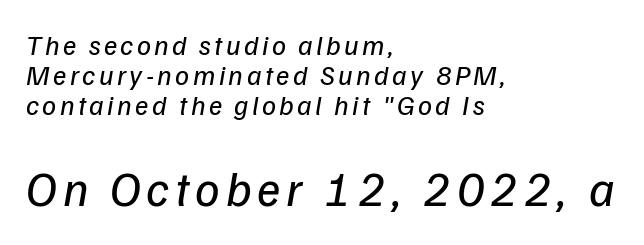
You can tell from the bare stems that sans-serif type was used. On a weight scale, this lands at 450 or below. Horizontal alignment here is leftward, the default for most running prose. Check under the words: just untouched page.
